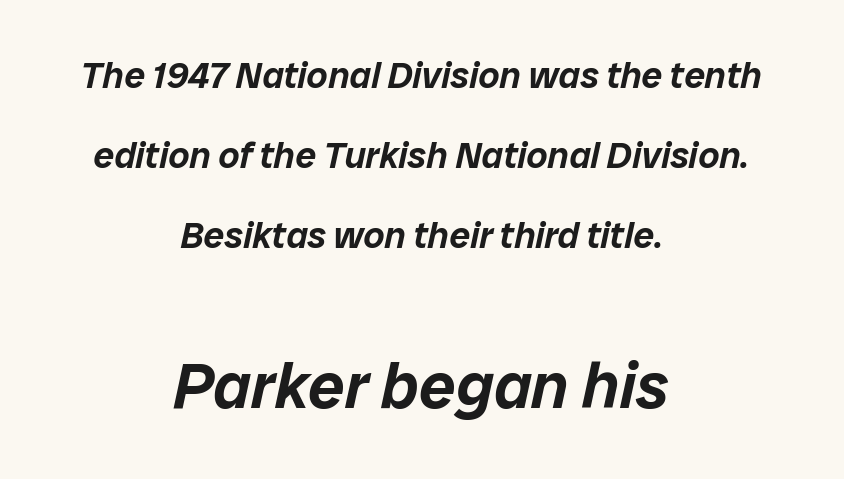
Q: Is the text italic (slanted)? A: Yes, it leans right by about 12 degrees.
Q: Is the text underlined? A: No.
Q: How is the paragraph aligned? A: Centered.
Q: Is the spacing between letters normal or unusually wide? A: Normal.
Q: Is the spacing between lines tight, normal or loose? A: Loose.
Q: Which block of text is set in a larger size, the first (top) or the second (bottom)? A: The second (bottom) one.
Q: Width (condensed, normal, or wide)? A: Normal.
Q: Stroke contrast? A: Low.
Q: x-height? A: Medium.
Q: Monospaced? A: No.
